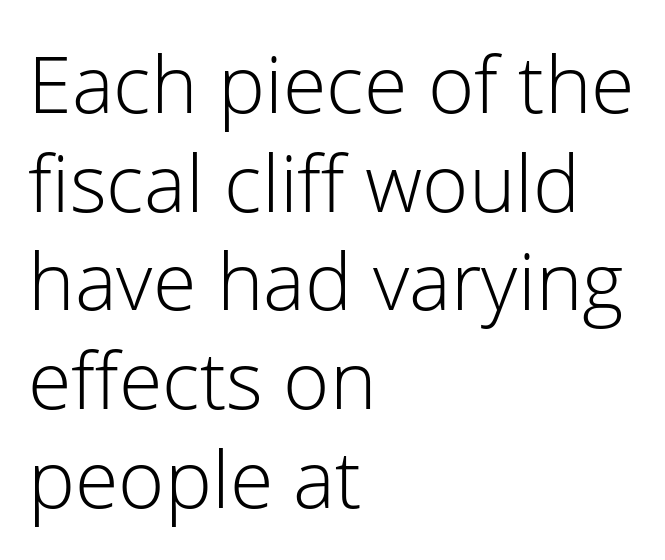
Do the characters align in a grid? No, the font is proportional. The rendering anchors every line to the left-hand side. Is the stroke heavy? The answer is a plain regular-or-lighter. This sample uses a sans-serif face. A bare baseline throughout the passage. Do the letters lean? They stand straight.
